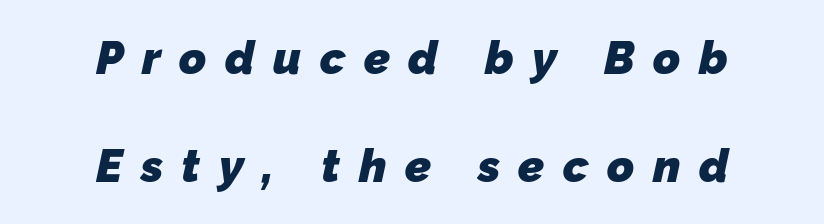
The image shows 46 px heavy sans-serif type; set centered, loose line spacing (2.35x), unusually wide letter spacing (+0.4 em), not underlined; low stroke contrast and a medium x-height.
